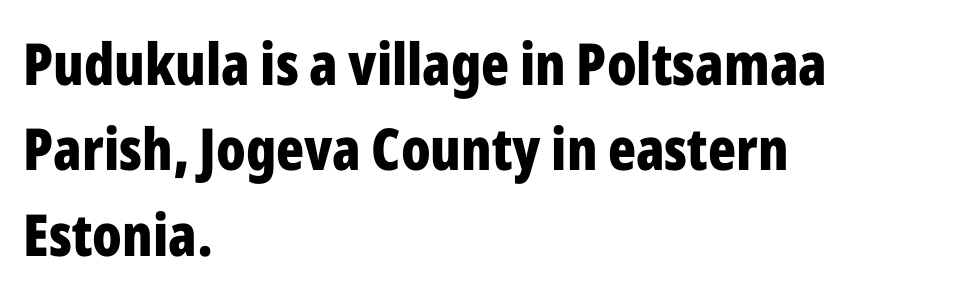
Q: Is the text bold? A: Yes.
Q: Is the text italic (slanted)? A: No, it is upright.
Q: Is the typeface a serif or a sans-serif typeface? A: Sans-serif.
Q: Is the text underlined? A: No.
Q: How is the paragraph aligned? A: Left-aligned.
Q: Is the spacing between letters normal or unusually wide? A: Normal.
Q: Is the spacing between lines tight, normal or loose? A: Normal.
Q: Width (condensed, normal, or wide)? A: Condensed.
Q: Stroke contrast? A: Low.
Q: x-height? A: Medium.
Q: Monospaced? A: No.
